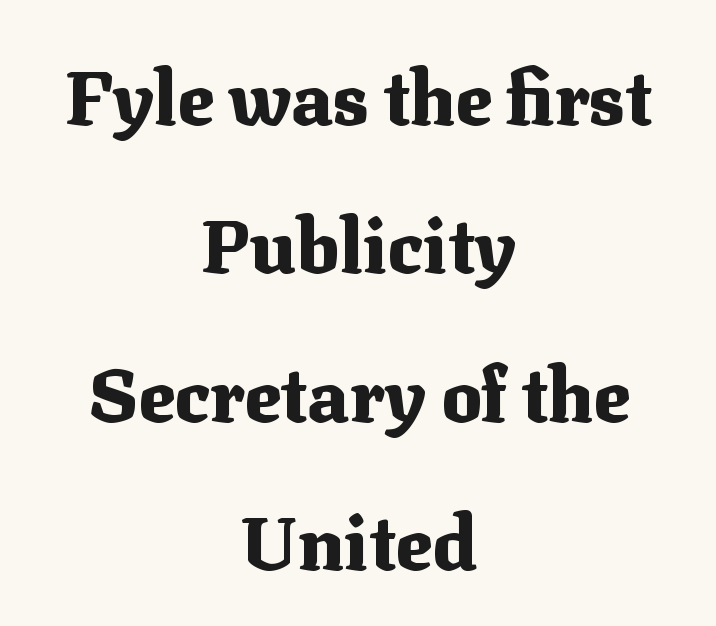
{"serif": "yes", "italic": "no", "bold": "yes", "weight": "heavy", "width": "normal", "stroke_contrast": "medium", "x_height": "medium", "monospaced": "no", "underline": "no", "align": "center", "line_spacing": "loose", "line_spacing_ratio": 1.98, "letter_spacing": "normal", "letter_spacing_em": 0.0, "glyph_px": 75}
